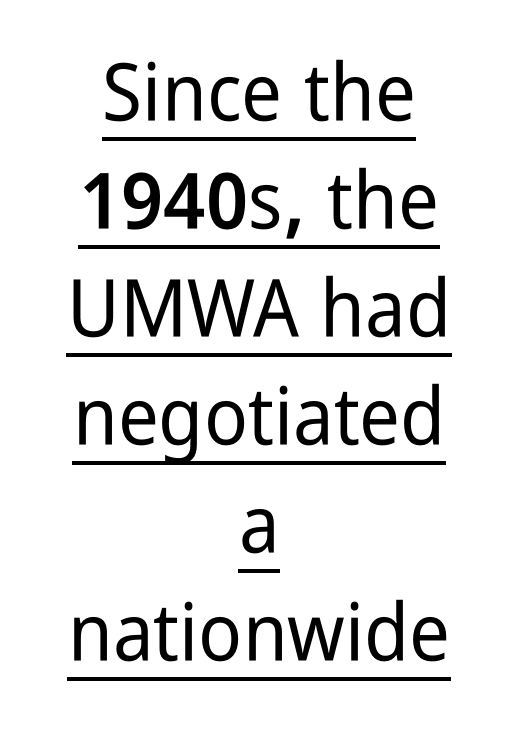
{"serif": "no", "italic": "no", "width": "condensed", "stroke_contrast": "low", "x_height": "medium", "monospaced": "no", "underline": "yes", "align": "center", "line_spacing": "normal", "line_spacing_ratio": 1.35, "letter_spacing": "normal", "letter_spacing_em": 0.0, "glyph_px": 80}
